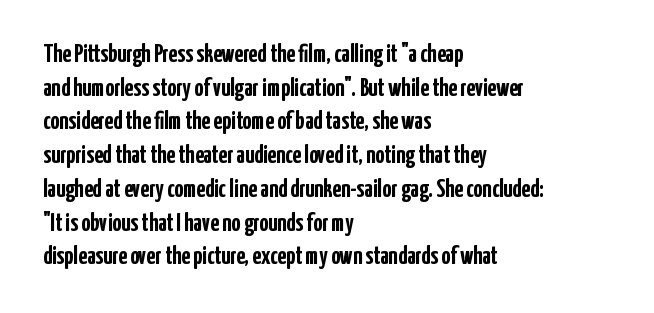
Q: Is the text bold? A: Yes.
Q: Is the text italic (slanted)? A: No, it is upright.
Q: Is the text underlined? A: No.
Q: How is the paragraph aligned? A: Left-aligned.
Q: Is the spacing between letters normal or unusually wide? A: Normal.
Q: Is the spacing between lines tight, normal or loose? A: Normal.
